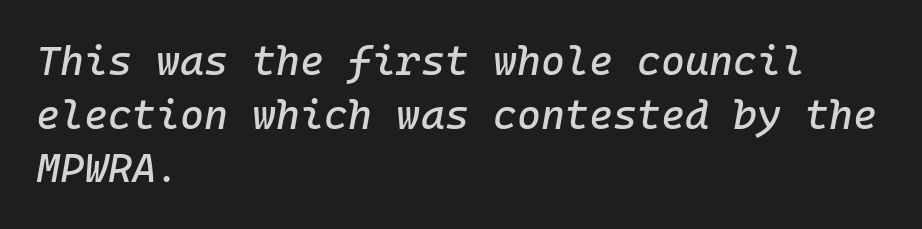
The image shows 41 px text type, italic (leaning right), monospaced; set left-aligned, normal line spacing (1.31x), normal letter spacing, not underlined; low stroke contrast and a medium x-height.
